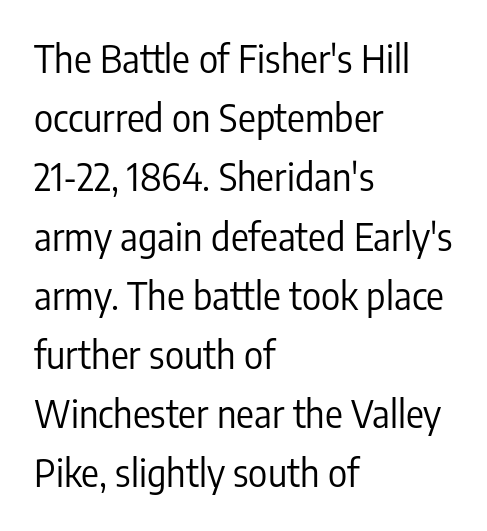
The image shows 37 px regular-weight, condensed sans-serif type, upright; set left-aligned, normal line spacing (1.6x), normal letter spacing, not underlined; low stroke contrast and a medium x-height.
